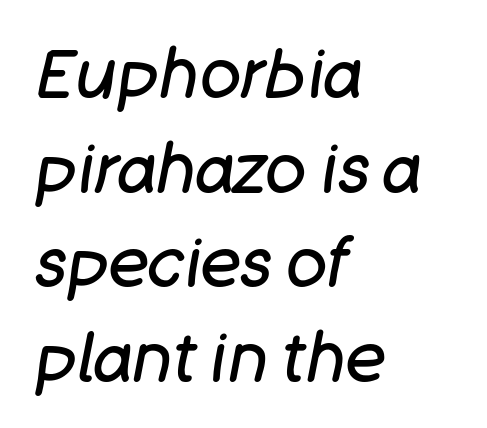
The image shows 68 px regular-weight type, italic (leaning right); set left-aligned, normal line spacing (1.39x), normal letter spacing, not underlined; low stroke contrast and a large x-height.
